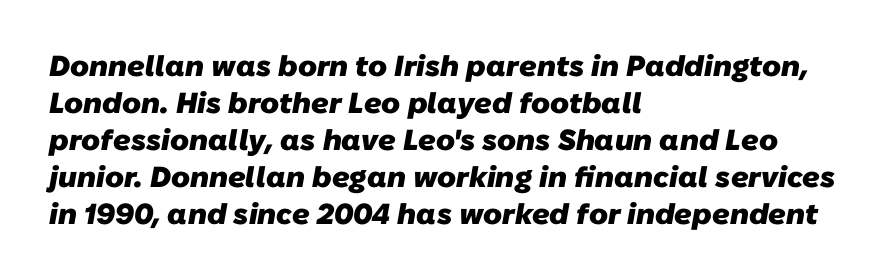
The image shows 29 px heavy sans-serif type; set left-aligned, normal line spacing (1.28x), normal letter spacing, not underlined; low stroke contrast and a medium x-height.
